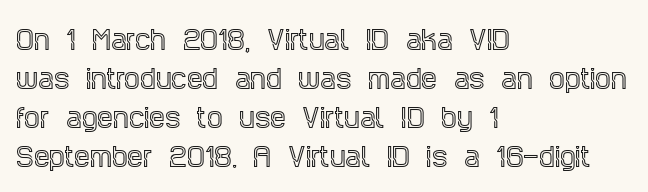
Q: Is the text italic (slanted)? A: No, it is upright.
Q: Is the text underlined? A: No.
Q: How is the paragraph aligned? A: Left-aligned.
Q: Is the spacing between letters normal or unusually wide? A: Normal.
Q: Is the spacing between lines tight, normal or loose? A: Normal.
